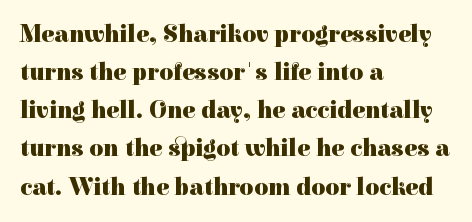
{"italic": "no", "bold": "yes", "underline": "no", "align": "left", "line_spacing": "normal", "line_spacing_ratio": 1.59, "letter_spacing": "normal", "letter_spacing_em": 0.0, "glyph_px": 24}
